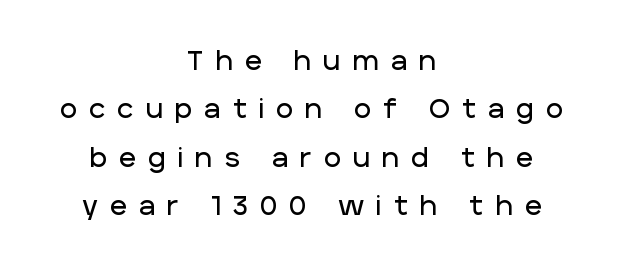
One-word summary of the alignment: center. Underlining? Definitely not there. This sample uses an upright cut, with every glyph sitting square on the baseline. In terms of letterspacing, this is a distinctly airy, spread setting.
